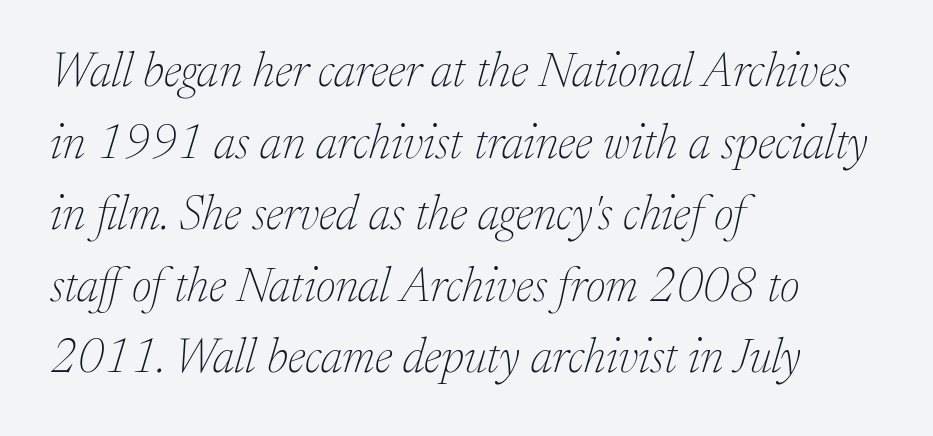
The image shows 48 px thin serif type, italic (leaning right); set left-aligned, normal line spacing (1.49x), normal letter spacing, not underlined; low stroke contrast and a medium x-height.
